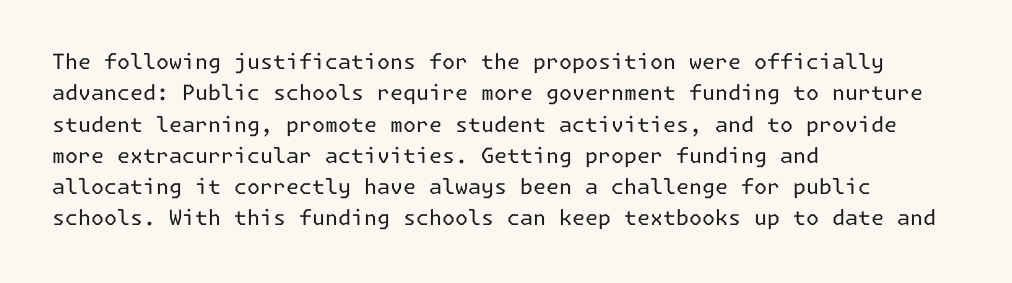
{"italic": "no", "bold": "no", "underline": "no", "align": "left", "line_spacing": "normal", "line_spacing_ratio": 1.49, "letter_spacing": "normal", "letter_spacing_em": 0.0, "glyph_px": 21}
